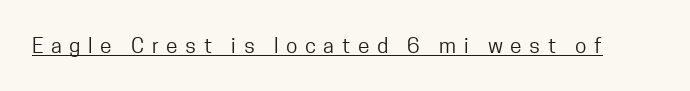
Q: Is the text bold? A: No.
Q: Is the text italic (slanted)? A: No, it is upright.
Q: Is the text underlined? A: Yes.
Q: Is the spacing between letters normal or unusually wide? A: Unusually wide.
